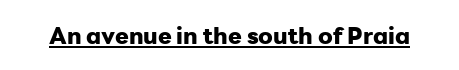
{"italic": "no", "bold": "yes", "underline": "yes", "letter_spacing": "normal", "letter_spacing_em": 0.0, "glyph_px": 23}
